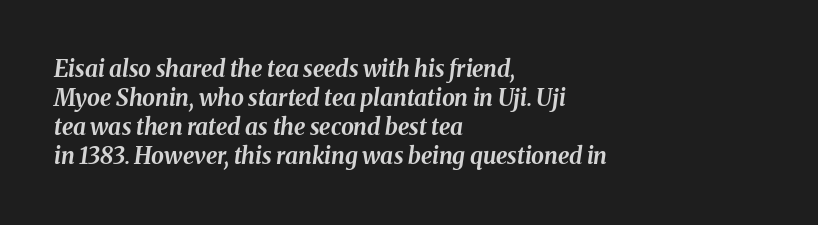
{"italic": "yes", "lean": "right", "slant_degrees": 8, "bold": "yes", "underline": "no", "align": "left", "line_spacing": "normal", "line_spacing_ratio": 1.26, "letter_spacing": "normal", "letter_spacing_em": 0.0, "glyph_px": 23}
